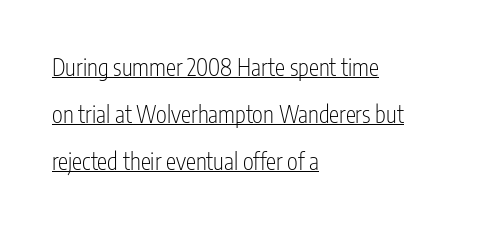
Ascenders rise straight up at ninety degrees. Vertically, the passage feels expansive, rows floating well apart. All the whitespace from short lines collects on the right. A continuous stroke trails under the words, as in a hyperlink.
